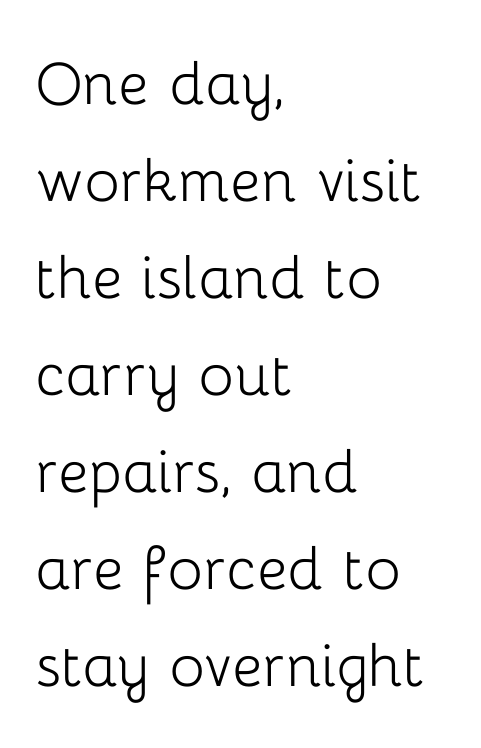
The image shows 74 px light sans-serif type, upright; set left-aligned, normal line spacing (1.31x), normal letter spacing, not underlined; low stroke contrast and a medium x-height.
